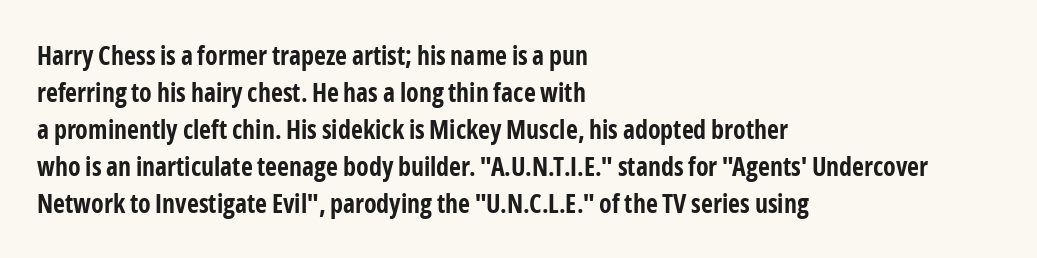
These words are printed bold, with thick strokes throughout. Between one letter and the next there's only the usual sliver of space. The letters stand straight up with perfectly vertical stems. The rendering anchors every line to the left-hand side. The leading is moderate, giving the passage an even texture.
